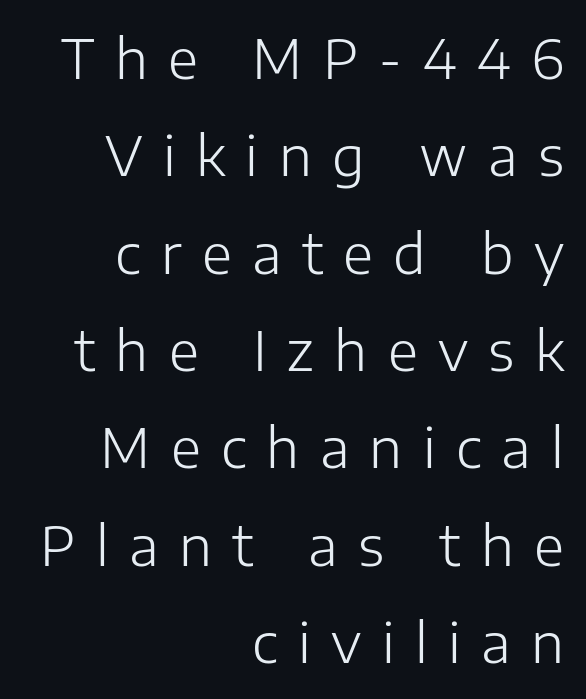
The image shows 55 px light sans-serif type, upright; set right-aligned, line spacing 1.77x, unusually wide letter spacing (+0.37 em), not underlined; low stroke contrast and a medium x-height.
